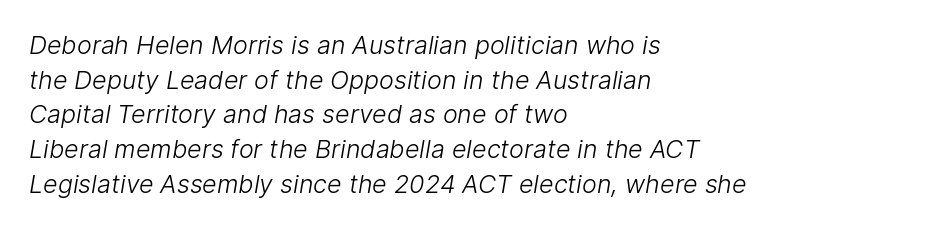
These lines keep a tight, regular rhythm from letter to letter. Quick note: underline off. This sample is left-justified, so line endings fall wherever the words run out. The cut favours lightness, reaching ordinary text weight at its darkest. Leading matches the norm, producing a regular column.
